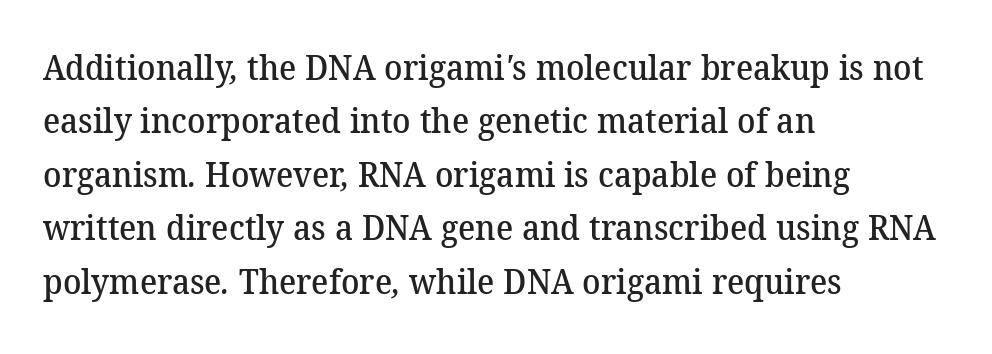
Q: Is the text bold? A: Semi-bold.
Q: Is the typeface a serif or a sans-serif typeface? A: Serif.
Q: Is the text underlined? A: No.
Q: How is the paragraph aligned? A: Left-aligned.
Q: Is the spacing between letters normal or unusually wide? A: Normal.
Q: Is the spacing between lines tight, normal or loose? A: Normal.
Q: Width (condensed, normal, or wide)? A: Normal.
Q: Stroke contrast? A: Medium.
Q: x-height? A: Medium.
Q: Monospaced? A: No.
